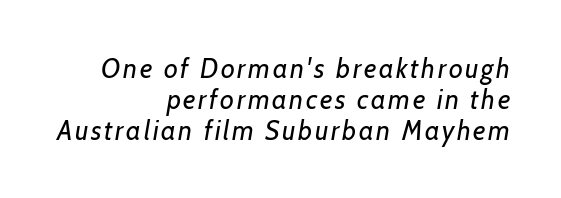
The image shows 27 px text type; set right-aligned, tight line spacing (1.14x), not underlined.
